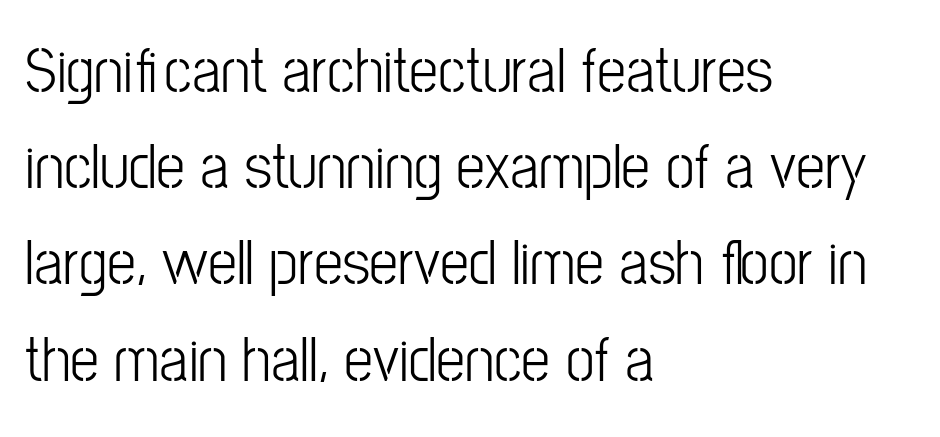
Notice how the stems are strictly vertical — no italics here. A clean baseline with only descenders dipping below it. Which margin do the lines hug? The left one — the right edge is uneven. Horizontal bands of white between lines are of average thickness.
